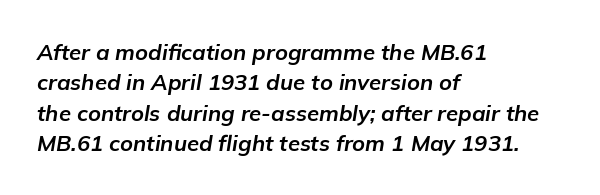
The space directly below the letters is spotless. Students, note that the glyphs here touch the page at normal intervals. The letters are bold, with thick, heavy strokes. The lines in this sample share a left origin and differ only in where they stop. There's an unmistakable incline to the writing here. Normally led — the rows are evenly, conventionally spaced.
